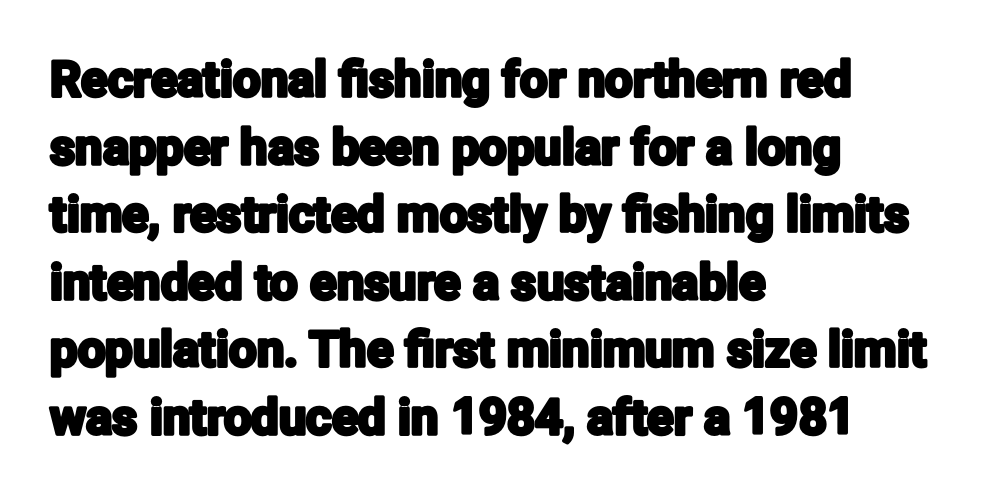
{"serif": "no", "italic": "no", "width": "condensed", "stroke_contrast": "low", "x_height": "medium", "monospaced": "no", "underline": "no", "align": "left", "line_spacing": "normal", "line_spacing_ratio": 1.38, "letter_spacing": "normal", "letter_spacing_em": 0.0, "glyph_px": 49}
